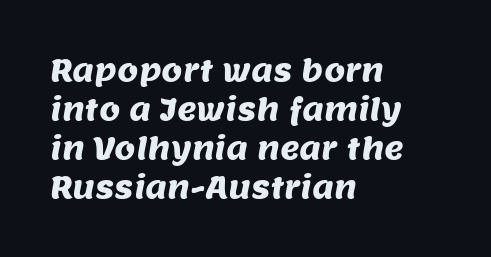
{"serif": "no", "width": "normal", "stroke_contrast": "medium", "x_height": "large", "monospaced": "no", "underline": "no", "align": "left", "line_spacing": "normal", "line_spacing_ratio": 1.3, "letter_spacing": "normal", "letter_spacing_em": 0.0, "glyph_px": 30}
